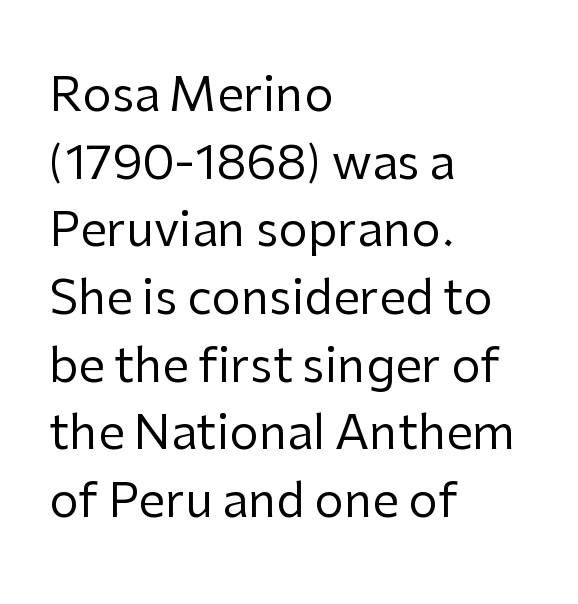
The image shows 47 px regular-weight sans-serif type, upright; set left-aligned, normal line spacing (1.44x), normal letter spacing, not underlined; low stroke contrast and a medium x-height.
